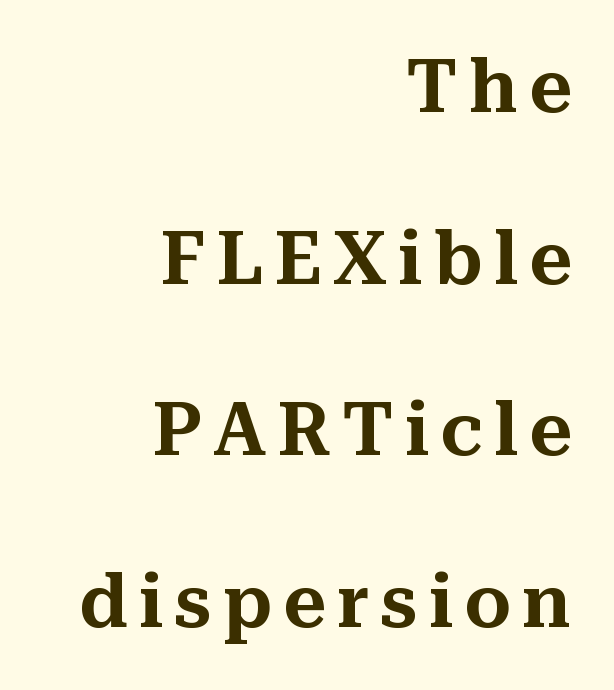
The image shows 74 px serif type, upright; set right-aligned, loose line spacing (2.32x), not underlined; medium stroke contrast and a medium x-height.
